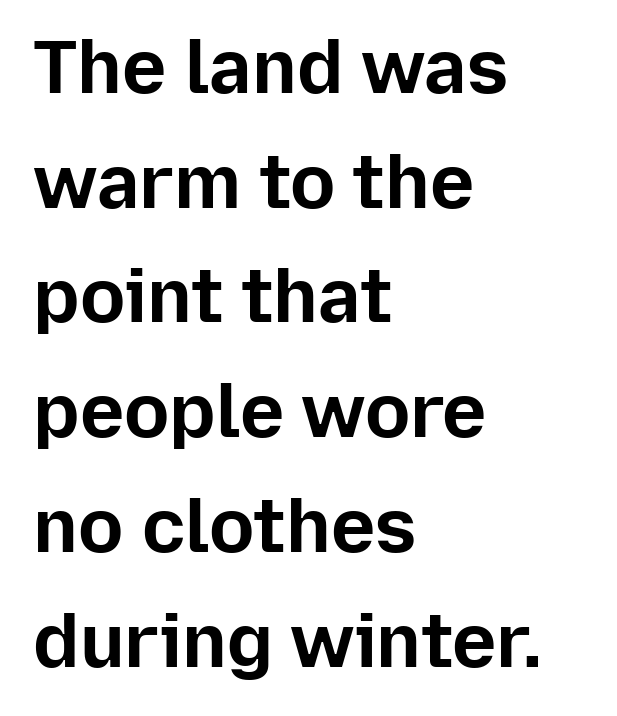
{"serif": "no", "italic": "no", "bold": "yes", "weight": "bold", "width": "normal", "stroke_contrast": "low", "x_height": "medium", "monospaced": "no", "underline": "no", "align": "left", "line_spacing": "normal", "line_spacing_ratio": 1.53, "letter_spacing": "normal", "letter_spacing_em": 0.0, "glyph_px": 75}
